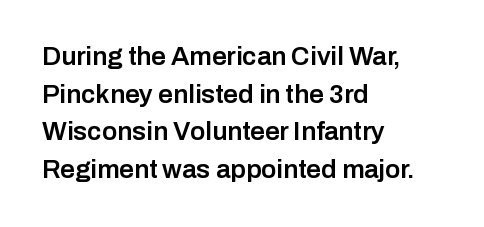
Q: Is the text bold? A: Semi-bold.
Q: Is the text italic (slanted)? A: No, it is upright.
Q: Is the text underlined? A: No.
Q: How is the paragraph aligned? A: Left-aligned.
Q: Is the spacing between letters normal or unusually wide? A: Normal.
Q: Is the spacing between lines tight, normal or loose? A: Normal.
